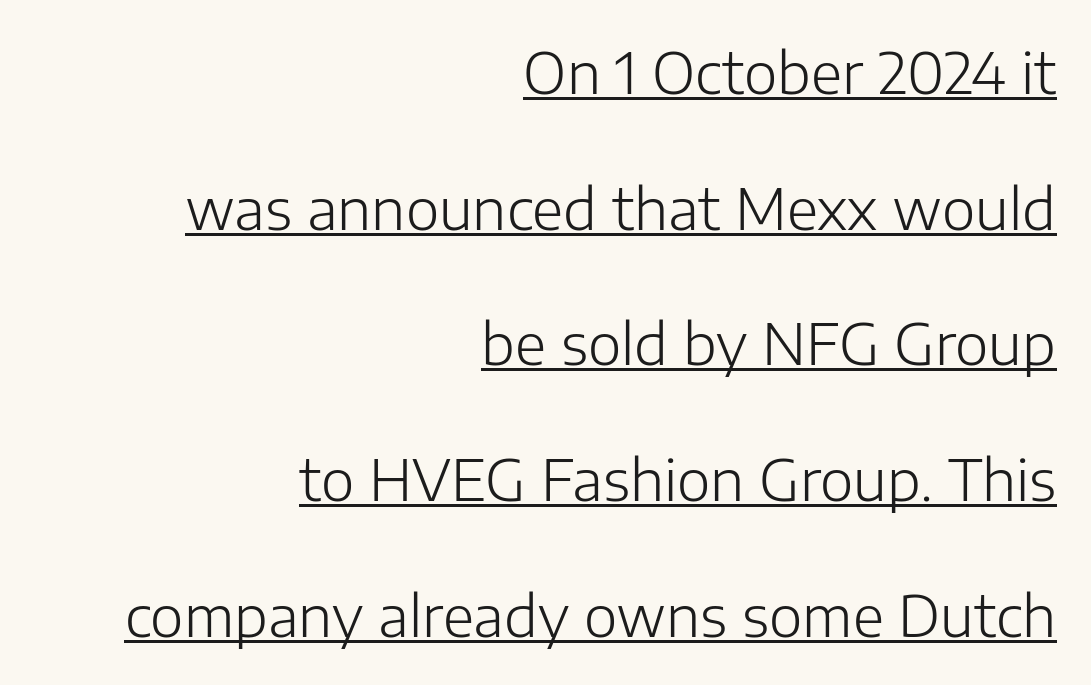
{"serif": "no", "italic": "no", "bold": "no", "weight": "light", "width": "normal", "stroke_contrast": "low", "x_height": "medium", "monospaced": "no", "underline": "yes", "align": "right", "line_spacing": "loose", "line_spacing_ratio": 2.38, "letter_spacing": "normal", "letter_spacing_em": 0.0, "glyph_px": 57}
